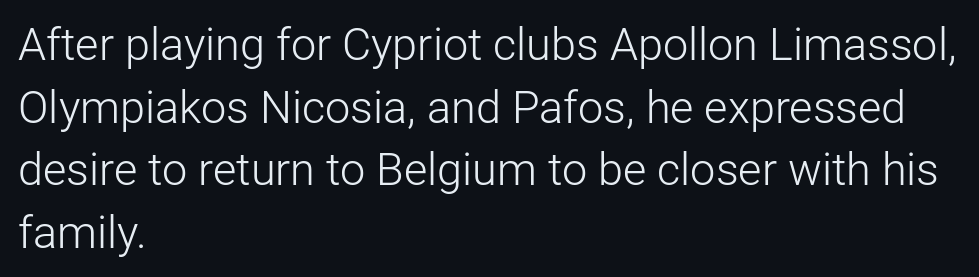
The image shows 45 px light sans-serif type, upright; set left-aligned, normal line spacing (1.39x), normal letter spacing, not underlined; low stroke contrast and a medium x-height.
